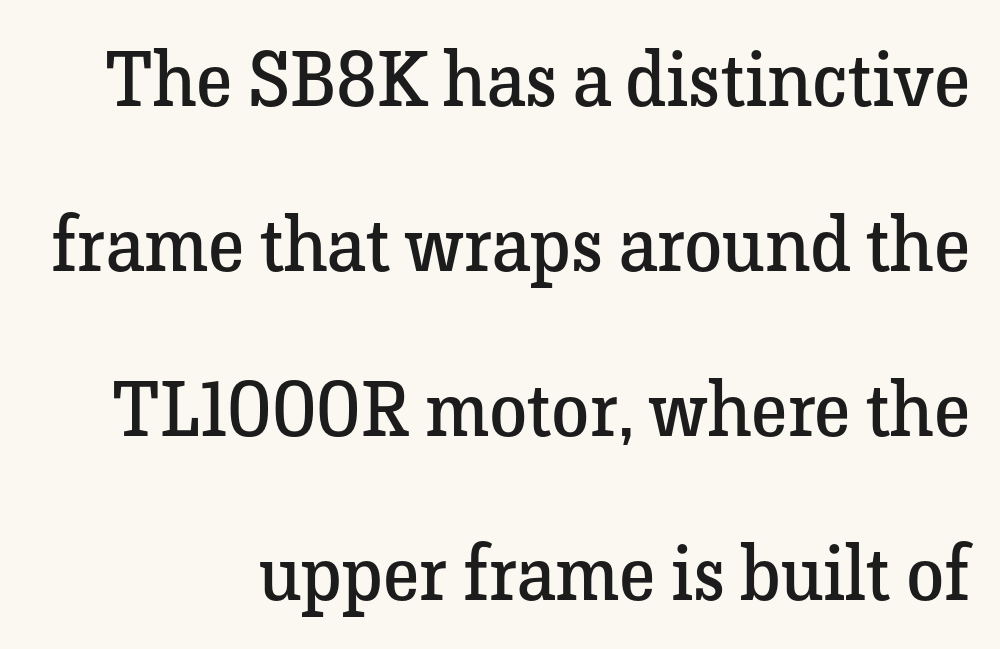
Standard letterfit; no display-style spreading of the glyphs. In terms of leading, this rendering errs on the spacious side. Descenders are the only things crossing below the line. No letter is thick-stroked: the sample isn't bold.
